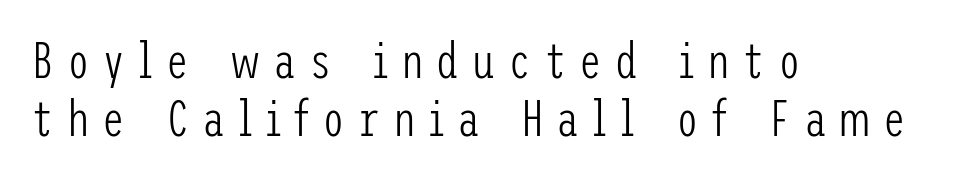
The image shows 51 px light, condensed sans-serif type, upright; set left-aligned, tight line spacing (1.13x), unusually wide letter spacing (+0.25 em), not underlined; low stroke contrast and a medium x-height.
